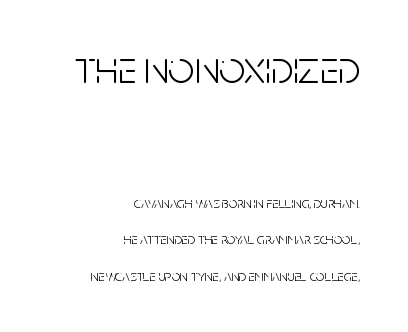
{"serif": "no", "italic": "no", "bold": "no", "weight": "light", "width": "condensed", "stroke_contrast": "low", "x_height": "large", "monospaced": "no", "underline": "no", "align": "right", "line_spacing": "loose", "line_spacing_ratio": 2.42, "letter_spacing": "normal", "letter_spacing_em": 0.0, "larger_block": "first", "size_ratio": 3.07, "glyph_px": 46}
